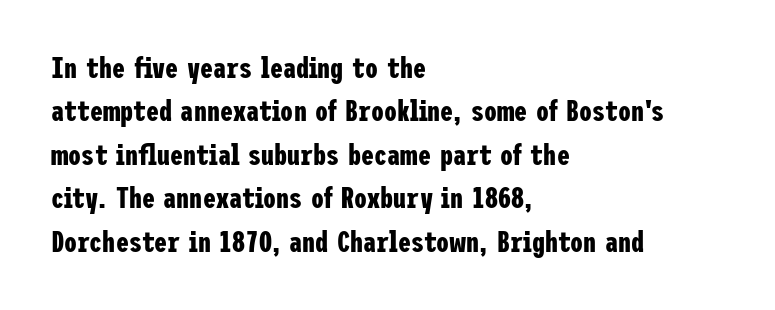
You could call the tracking neutral — neither tight nor loose. Horizontal bands of white between lines are of average thickness. It's the straight-up-and-down kind of type. Summary of weight: heavy, a full bold. This sample uses a sans-serif face.
